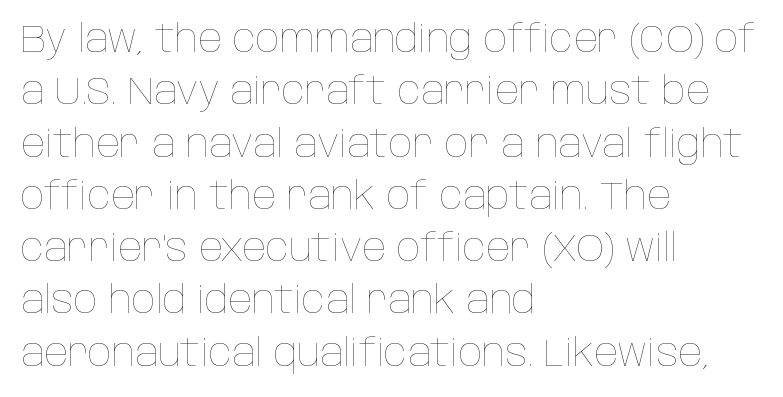
The image shows 39 px thin, condensed type, upright; set left-aligned, normal line spacing (1.34x), normal letter spacing, not underlined; low stroke contrast and a large x-height.
